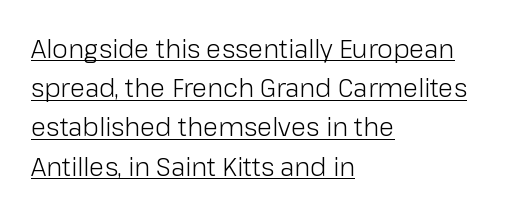
Q: Is the text bold? A: No.
Q: Is the text italic (slanted)? A: No, it is upright.
Q: Is the text underlined? A: Yes.
Q: How is the paragraph aligned? A: Left-aligned.
Q: Is the spacing between letters normal or unusually wide? A: Normal.
Q: Is the spacing between lines tight, normal or loose? A: Normal.
